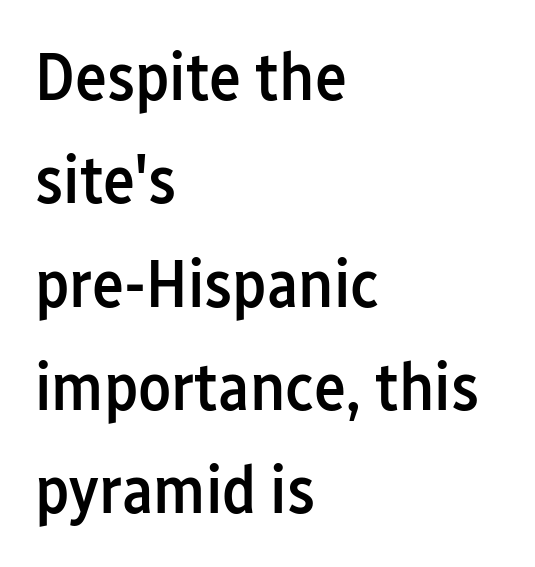
This is the in-between weight designers call semibold or demi. Honestly, the letter spacing is just normal — you wouldn't notice it. In terms of letterform style, serifs are entirely absent. Left-aligned paragraph, ragged on the right. Normally led — the rows are evenly, conventionally spaced. Varying glyph widths throughout — classic text-font behaviour.
